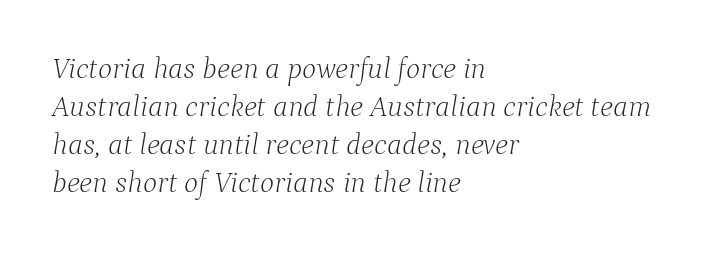
Looks like regular typesetting: each glyph gets only the width it needs. The space beneath each line is pristine and unruled. This sample uses plain, unmodified letter spacing. Looking at the ascenders, they clearly lean. Classification — serif.
